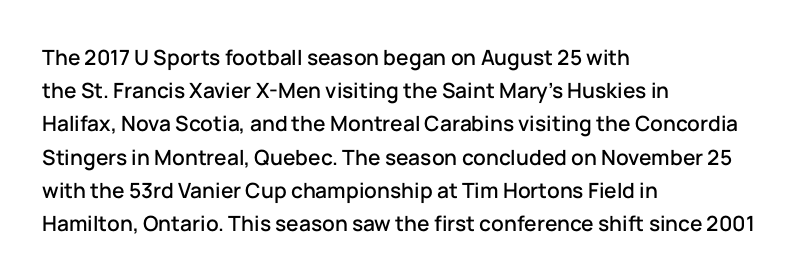
{"italic": "no", "underline": "no", "align": "left", "line_spacing": "normal", "line_spacing_ratio": 1.58, "letter_spacing": "normal", "letter_spacing_em": 0.0, "glyph_px": 21}
